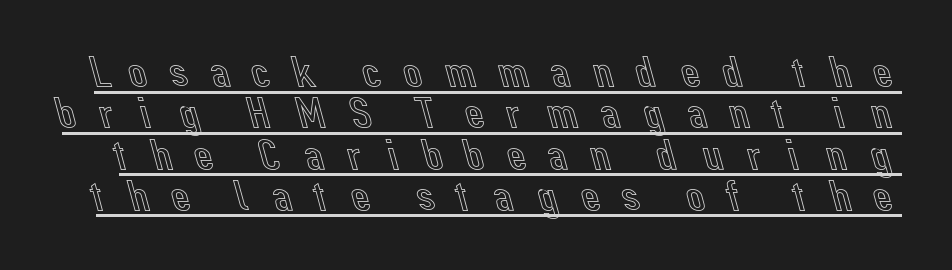
Emphasis is given by a line drawn under the lettering. The horizontal fit of the characters is loose and conspicuously gappy. Line spacing here is tight.
